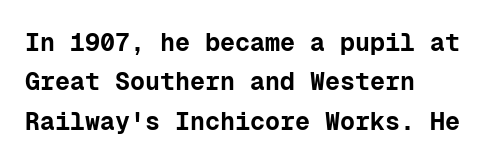
{"italic": "no", "bold": "yes", "underline": "no", "align": "left", "line_spacing": "normal", "line_spacing_ratio": 1.58, "letter_spacing": "normal", "letter_spacing_em": 0.0, "glyph_px": 25}
